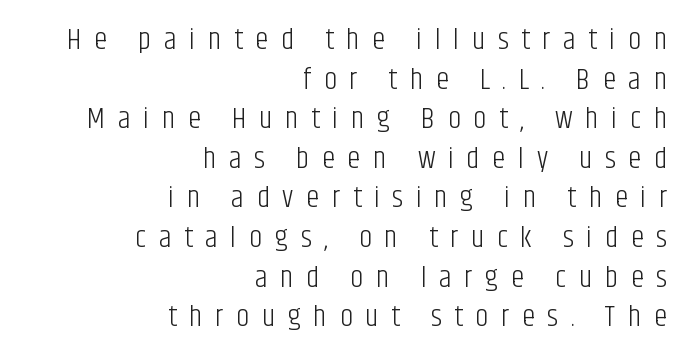
{"serif": "no", "italic": "no", "bold": "no", "weight": "light", "width": "condensed", "stroke_contrast": "low", "x_height": "large", "monospaced": "no", "underline": "no", "align": "right", "line_spacing": "normal", "line_spacing_ratio": 1.32, "letter_spacing": "wide", "letter_spacing_em": 0.42, "glyph_px": 30}
